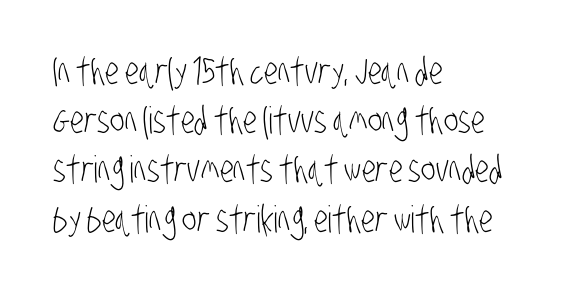
The image shows 37 px light, condensed sans-serif type; set left-aligned, normal line spacing (1.33x), normal letter spacing, not underlined; low stroke contrast and a large x-height.
